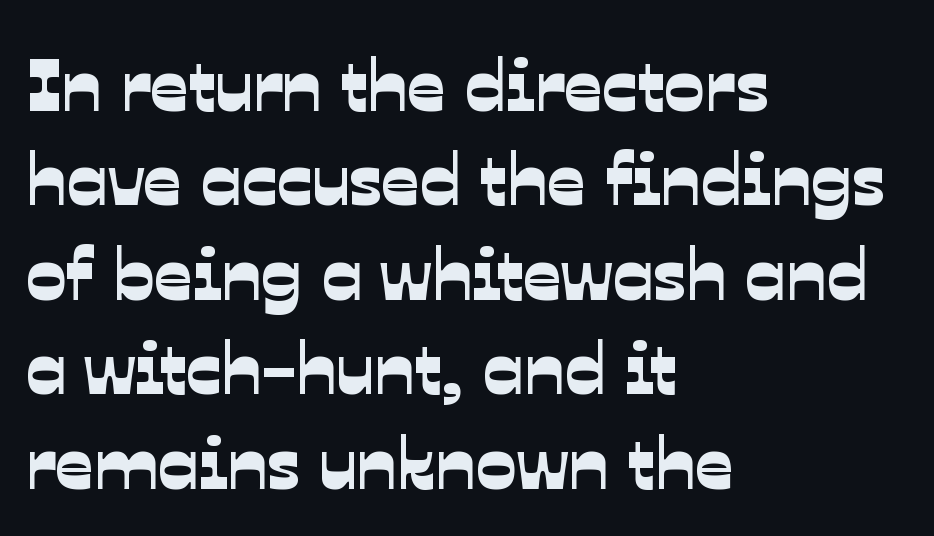
The string is rendered with underlining switched off. If you drew a ruler down the left edge, every line would touch it. Whoever set this chose a conventional vertical rhythm. Observe the absence of serifs on each vertical stroke in this sample. Note the varied advance widths — an 'i' is clearly narrower than an 'm'. Standard letterfit; no display-style spreading of the glyphs.
